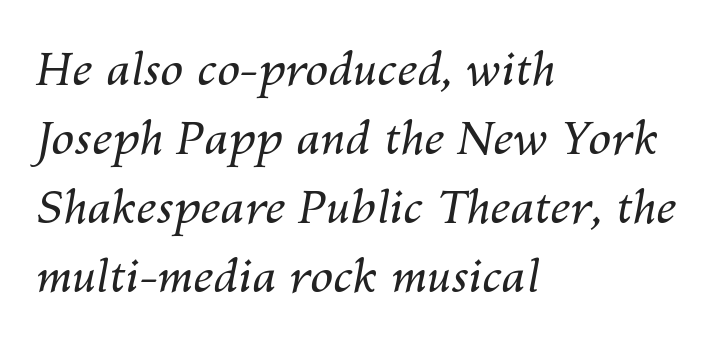
Q: Is the text bold? A: No.
Q: Is the text italic (slanted)? A: Yes, it leans right by about 10 degrees.
Q: Is the text underlined? A: No.
Q: How is the paragraph aligned? A: Left-aligned.
Q: Is the spacing between letters normal or unusually wide? A: Normal.
Q: Is the spacing between lines tight, normal or loose? A: Normal.
Q: Width (condensed, normal, or wide)? A: Normal.
Q: Stroke contrast? A: Medium.
Q: x-height? A: Medium.
Q: Monospaced? A: No.
